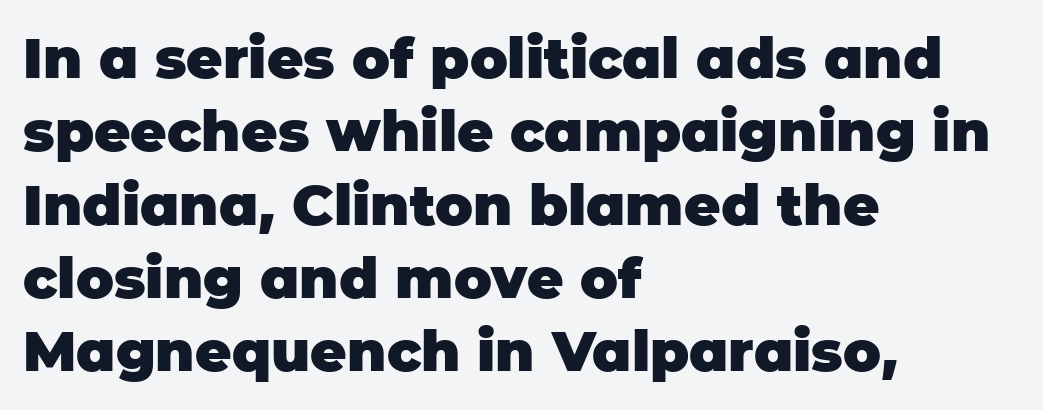
The image shows 56 px heavy sans-serif type, upright; set left-aligned, normal line spacing (1.31x), normal letter spacing, not underlined; low stroke contrast and a large x-height.
